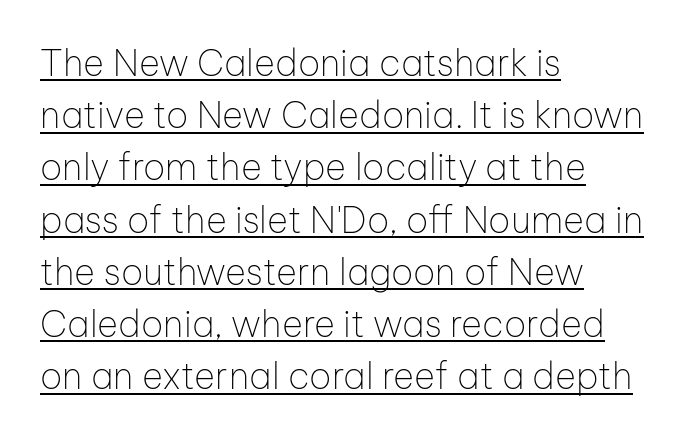
{"serif": "no", "italic": "no", "bold": "no", "weight": "thin", "width": "normal", "stroke_contrast": "low", "x_height": "medium", "monospaced": "no", "underline": "yes", "align": "left", "line_spacing": "normal", "line_spacing_ratio": 1.45, "letter_spacing": "normal", "letter_spacing_em": 0.0, "glyph_px": 36}
